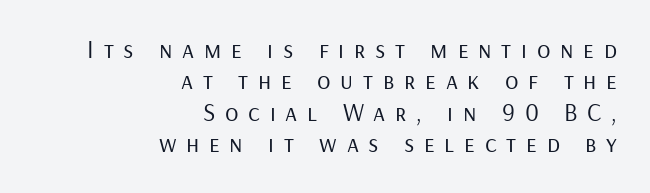
One-word summary of the alignment: right. Any mark beneath the type? The region is blank. No letter is thick-stroked: the sample isn't bold. Characters remain perfectly vertical along every line.
